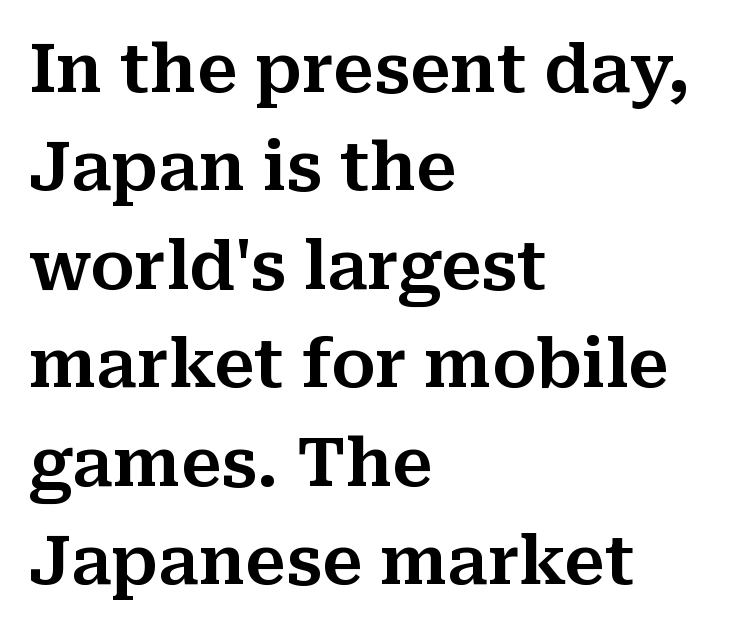
The image shows 67 px serif type, upright; set left-aligned, normal line spacing (1.47x), normal letter spacing, not underlined; medium stroke contrast and a medium x-height.
